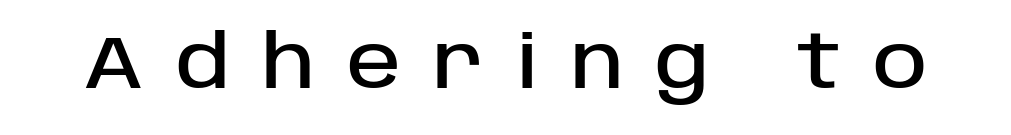
{"serif": "no", "italic": "no", "width": "normal", "stroke_contrast": "low", "x_height": "large", "monospaced": "no", "underline": "no", "letter_spacing": "wide", "letter_spacing_em": 0.44, "glyph_px": 73}
